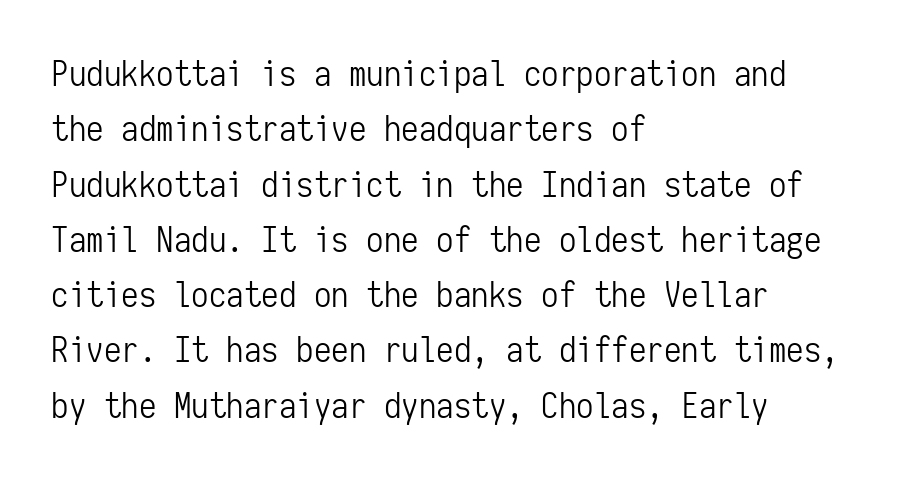
Nope, no serifs anywhere on these letters. The passage shown has conventional tracking throughout. The specimen reads as upright at a glance. Is the type heavy? It reads as light-to-regular instead.
